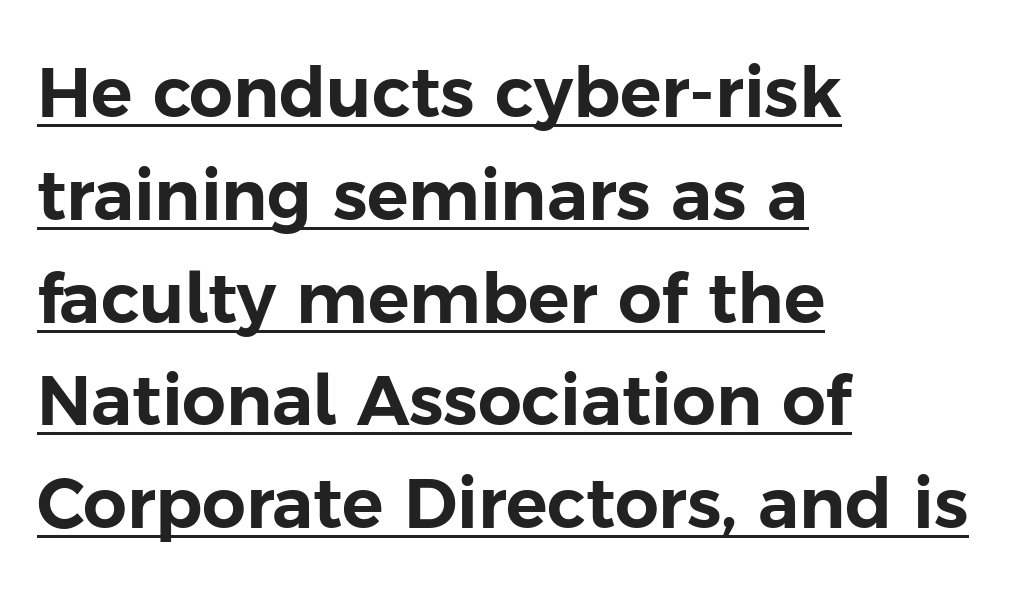
The image shows 69 px sans-serif type, upright; set left-aligned, normal line spacing (1.49x), normal letter spacing, underlined; low stroke contrast and a medium x-height.
